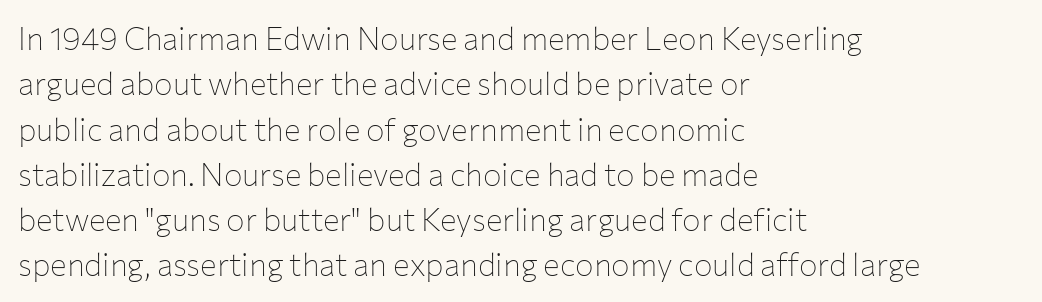
Compared with a centered layout, this one pins lines to the left instead. The string is rendered with underlining switched off. You could call the tracking neutral — neither tight nor loose. Stroke terminals: plain, sans-serif.
